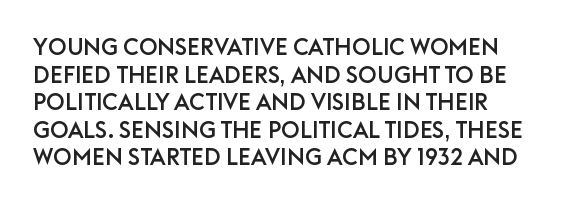
Tracking here is standard; glyphs follow each other at the usual distance. Ascenders rise straight up at ninety degrees. Words float on clear page, feet unadorned.
